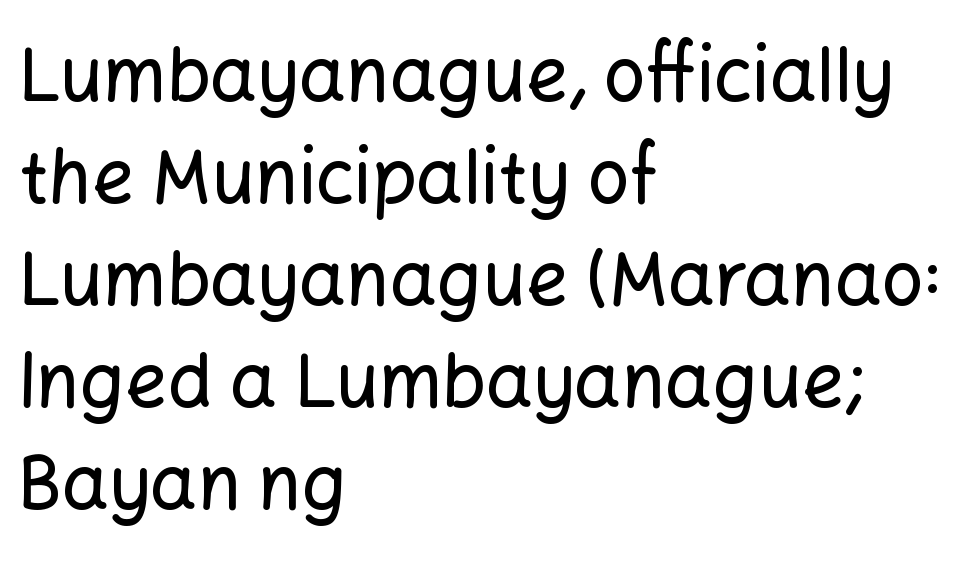
{"serif": "no", "italic": "no", "width": "normal", "stroke_contrast": "low", "x_height": "medium", "monospaced": "no", "underline": "no", "align": "left", "line_spacing": "normal", "line_spacing_ratio": 1.38, "letter_spacing": "normal", "letter_spacing_em": 0.0, "glyph_px": 74}
